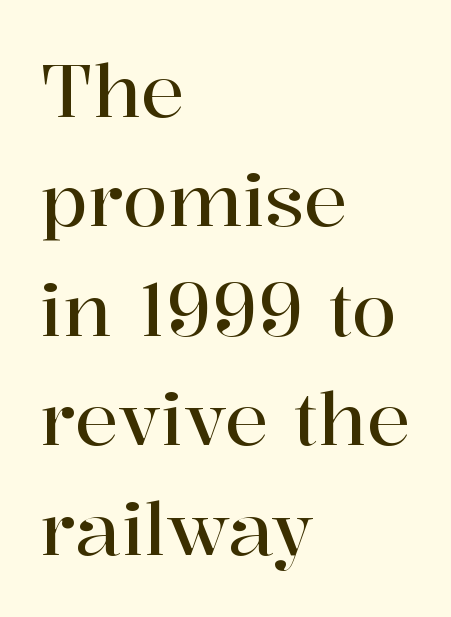
Q: Is the text italic (slanted)? A: No, it is upright.
Q: Is the typeface a serif or a sans-serif typeface? A: Serif.
Q: Is the text underlined? A: No.
Q: How is the paragraph aligned? A: Left-aligned.
Q: Is the spacing between letters normal or unusually wide? A: Normal.
Q: Is the spacing between lines tight, normal or loose? A: Normal.
Q: Width (condensed, normal, or wide)? A: Normal.
Q: Stroke contrast? A: High.
Q: x-height? A: Medium.
Q: Monospaced? A: No.
